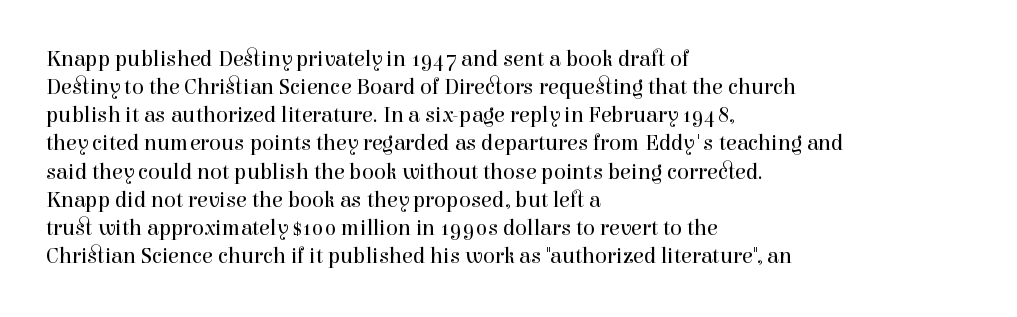
{"italic": "no", "bold": "no", "underline": "no", "align": "left", "line_spacing": "normal", "line_spacing_ratio": 1.28, "letter_spacing": "normal", "letter_spacing_em": 0.0, "glyph_px": 22}
